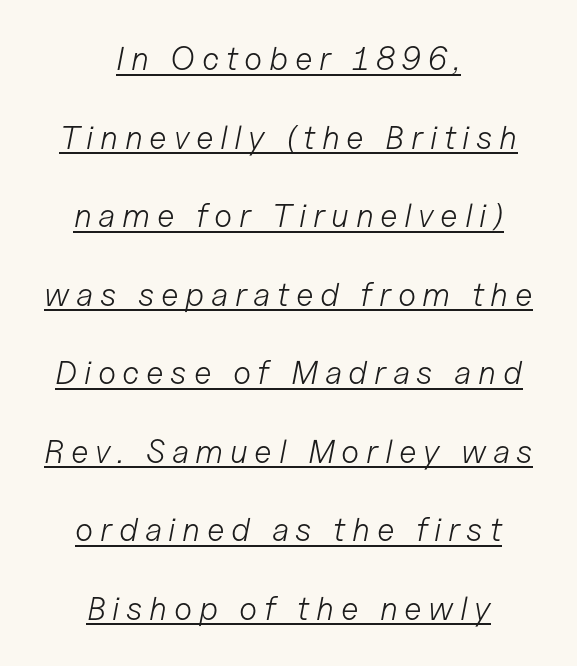
{"italic": "yes", "lean": "right", "slant_degrees": 11, "bold": "no", "weight": "light", "width": "normal", "stroke_contrast": "low", "x_height": "medium", "monospaced": "no", "underline": "yes", "align": "center", "line_spacing": "loose", "line_spacing_ratio": 2.38, "letter_spacing": "wide", "letter_spacing_em": 0.2, "glyph_px": 33}
